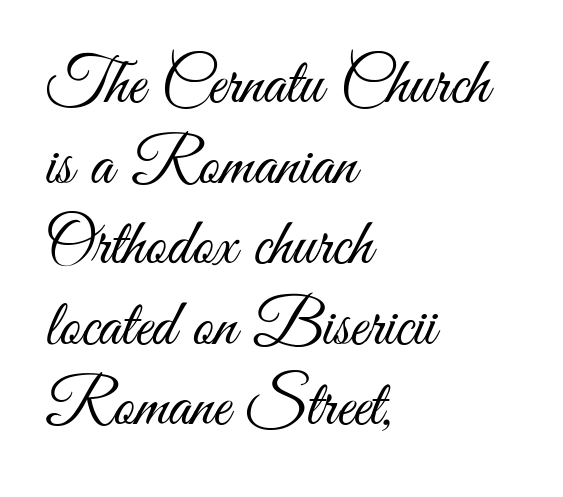
Spacing between characters is what you'd get straight out of the box. The face used here is proportionally spaced, like ordinary book or web type. Lines of text with bare space underneath. Caption: multi-line text, flush left, ragged right.
